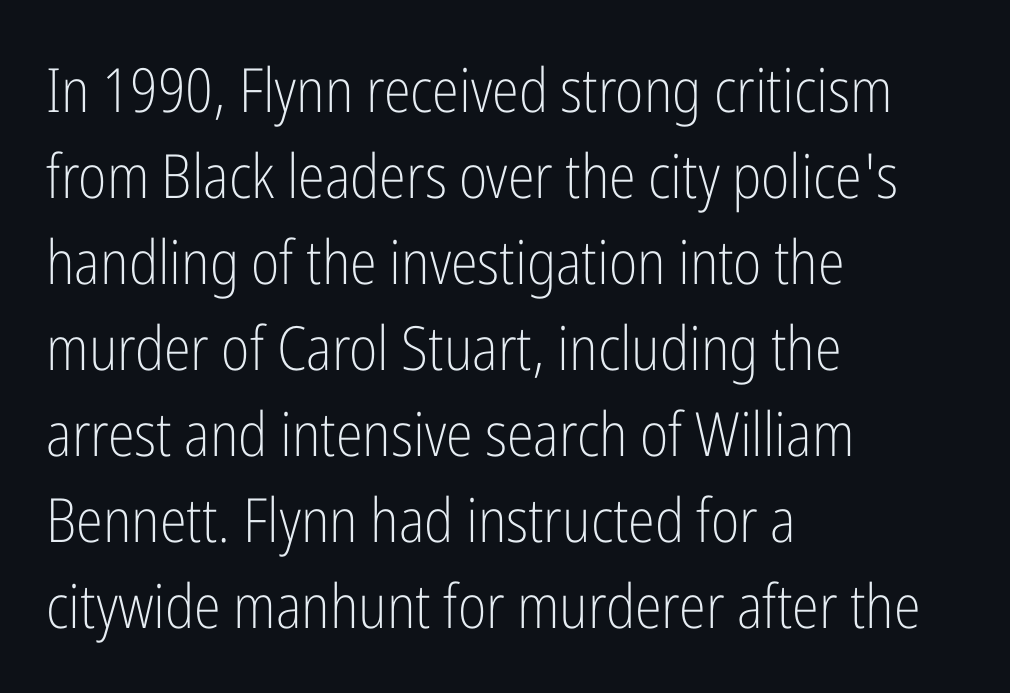
Q: Is the text bold? A: No.
Q: Is the text italic (slanted)? A: No, it is upright.
Q: Is the typeface a serif or a sans-serif typeface? A: Sans-serif.
Q: Is the text underlined? A: No.
Q: How is the paragraph aligned? A: Left-aligned.
Q: Is the spacing between letters normal or unusually wide? A: Normal.
Q: Is the spacing between lines tight, normal or loose? A: Normal.
Q: Width (condensed, normal, or wide)? A: Condensed.
Q: Stroke contrast? A: Low.
Q: x-height? A: Medium.
Q: Monospaced? A: No.
